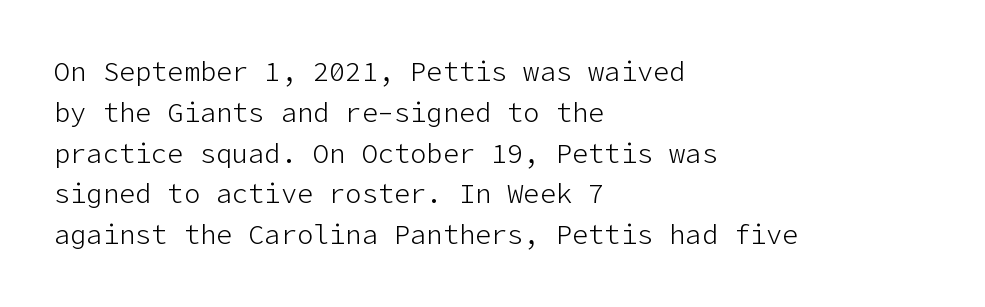
The passage shown stacks its lines at a standard gap. Plain, unruled lines of type. Summary of weight: not heavy and not bold. The rendering keeps characters at their native spacing. Notice how the stems are strictly vertical — no italics here.
